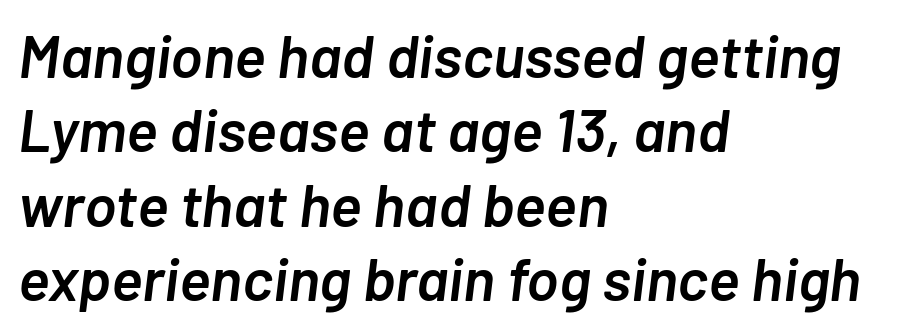
Q: Is the text bold? A: Semi-bold.
Q: Is the text italic (slanted)? A: Yes, it leans right by about 7 degrees.
Q: Is the text underlined? A: No.
Q: How is the paragraph aligned? A: Left-aligned.
Q: Is the spacing between letters normal or unusually wide? A: Normal.
Q: Width (condensed, normal, or wide)? A: Normal.
Q: Stroke contrast? A: Low.
Q: x-height? A: Medium.
Q: Monospaced? A: No.
